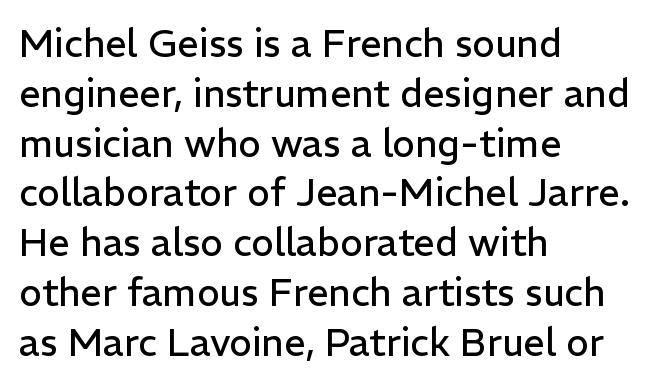
The image shows 38 px regular-weight sans-serif type, upright; set left-aligned, normal line spacing (1.31x), normal letter spacing, not underlined; low stroke contrast and a medium x-height.
